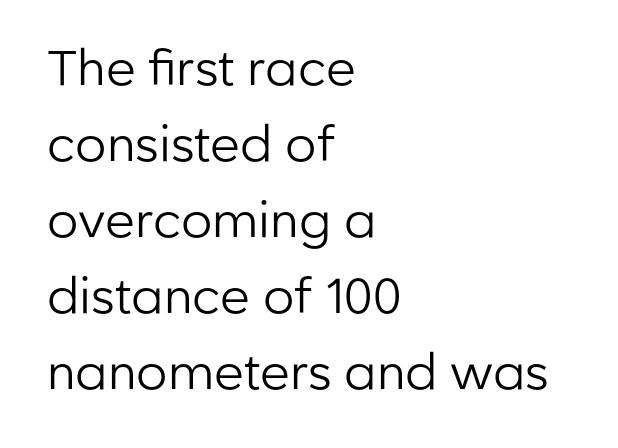
{"serif": "no", "italic": "no", "bold": "no", "weight": "regular", "width": "normal", "stroke_contrast": "low", "x_height": "medium", "monospaced": "no", "underline": "no", "align": "left", "line_spacing": "normal", "line_spacing_ratio": 1.55, "letter_spacing": "normal", "letter_spacing_em": 0.0, "glyph_px": 49}
